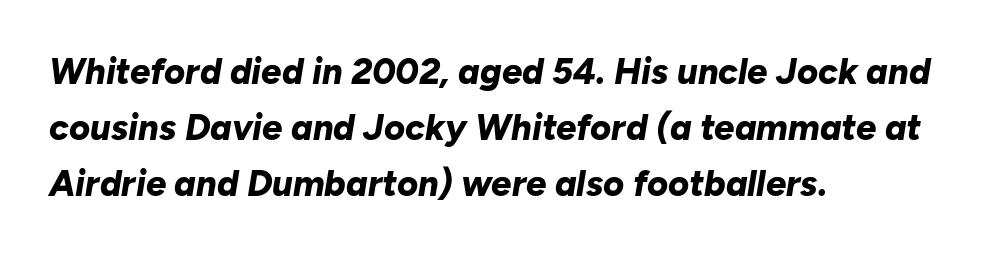
{"italic": "yes", "lean": "right", "slant_degrees": 10, "bold": "yes", "weight": "bold", "width": "normal", "stroke_contrast": "low", "x_height": "medium", "monospaced": "no", "underline": "no", "align": "left", "line_spacing": "normal", "line_spacing_ratio": 1.55, "letter_spacing": "normal", "letter_spacing_em": 0.0, "glyph_px": 36}
